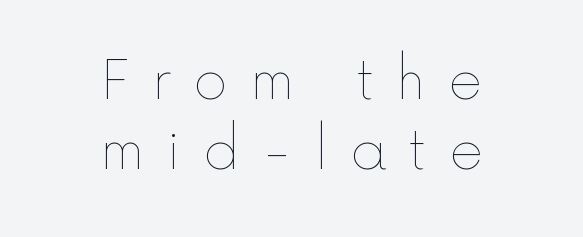
Q: Is the text bold? A: No.
Q: Is the text italic (slanted)? A: No, it is upright.
Q: Is the text underlined? A: No.
Q: How is the paragraph aligned? A: Centered.
Q: Is the spacing between letters normal or unusually wide? A: Unusually wide.
Q: Is the spacing between lines tight, normal or loose? A: Normal.
Q: Width (condensed, normal, or wide)? A: Normal.
Q: x-height? A: Medium.
Q: Monospaced? A: No.
